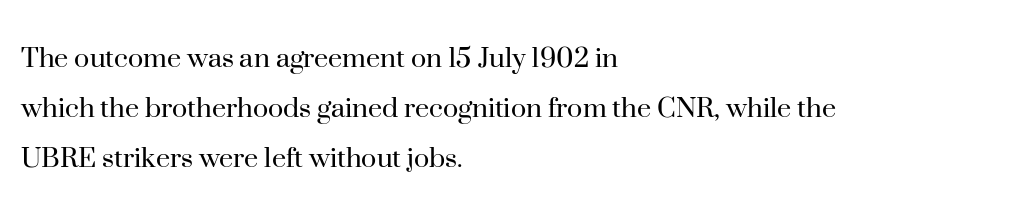
{"serif": "yes", "italic": "no", "bold": "no", "weight": "regular", "width": "normal", "stroke_contrast": "high", "x_height": "small", "monospaced": "no", "underline": "no", "align": "left", "line_spacing": "normal", "line_spacing_ratio": 1.56, "letter_spacing": "normal", "letter_spacing_em": 0.0, "glyph_px": 32}
